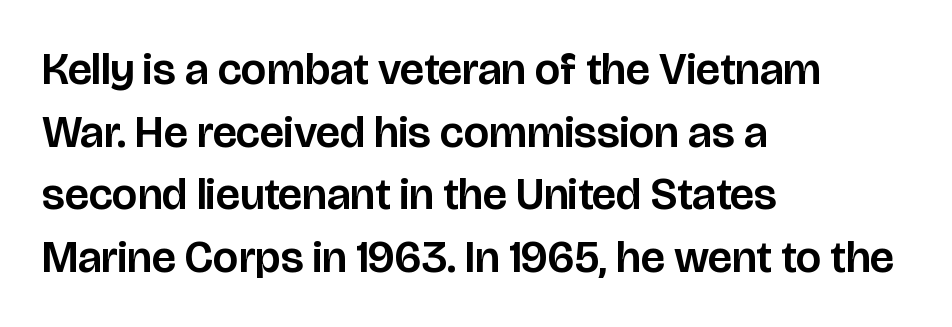
The image shows 45 px sans-serif type, upright; set left-aligned, normal line spacing (1.39x), normal letter spacing, not underlined; low stroke contrast and a large x-height.
